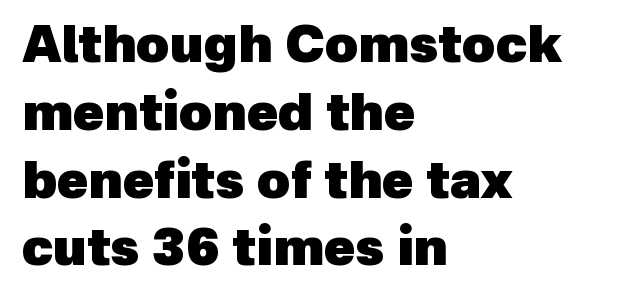
{"serif": "no", "bold": "yes", "weight": "heavy", "width": "normal", "x_height": "medium", "monospaced": "no", "underline": "no", "align": "left", "line_spacing": "normal", "line_spacing_ratio": 1.33, "letter_spacing": "normal", "letter_spacing_em": 0.0, "glyph_px": 51}
